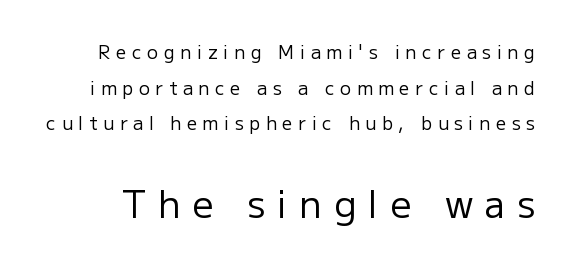
Q: Is the text bold? A: No.
Q: Is the text italic (slanted)? A: No, it is upright.
Q: Is the typeface a serif or a sans-serif typeface? A: Sans-serif.
Q: Is the text underlined? A: No.
Q: Is the spacing between letters normal or unusually wide? A: Unusually wide.
Q: Is the spacing between lines tight, normal or loose? A: Loose.
Q: Which block of text is set in a larger size, the first (top) or the second (bottom)? A: The second (bottom) one.
Q: Width (condensed, normal, or wide)? A: Normal.
Q: Stroke contrast? A: Low.
Q: x-height? A: Medium.
Q: Monospaced? A: No.
